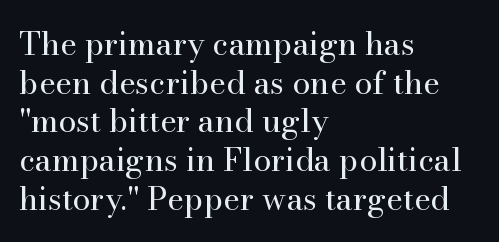
In terms of letterspacing, this is plain default setting. I'd call this a serif setting — the letters wear small feet. Spacing verdict: proportional, widths tailored to each character. Left-aligned paragraph, ragged on the right.
